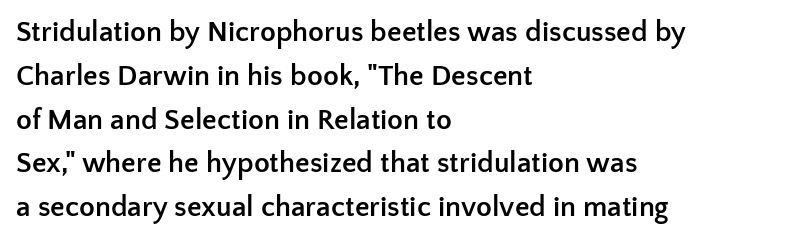
The image shows 29 px semibold sans-serif type, upright; set left-aligned, normal line spacing (1.51x), normal letter spacing, not underlined; low stroke contrast and a medium x-height.
